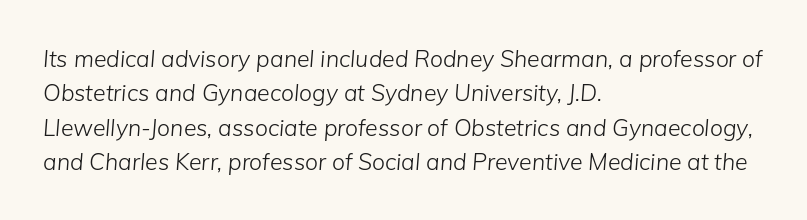
Typeset ragged right — the left edge is the straight one. The font's italic variant was chosen for this text. The area under the type is left untouched. Weight class: somewhere from thin through regular. There is no visible air inserted between adjacent glyphs.
